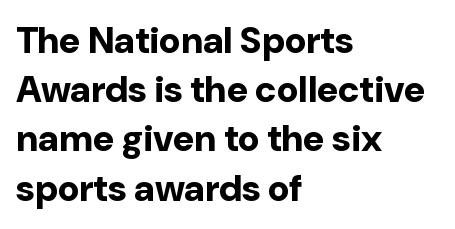
{"serif": "no", "italic": "no", "bold": "yes", "weight": "bold", "width": "normal", "stroke_contrast": "low", "x_height": "medium", "monospaced": "no", "underline": "no", "align": "left", "line_spacing": "normal", "line_spacing_ratio": 1.33, "letter_spacing": "normal", "letter_spacing_em": 0.0, "glyph_px": 37}
